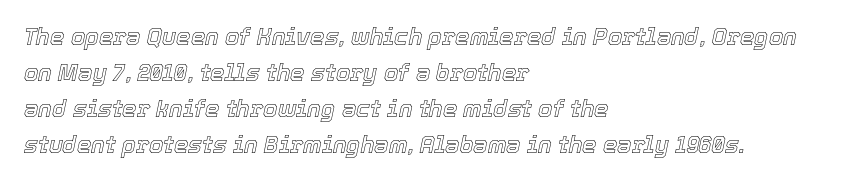
{"italic": "yes", "lean": "right", "slant_degrees": 12, "underline": "no", "align": "left", "line_spacing": "normal", "line_spacing_ratio": 1.56, "letter_spacing": "normal", "letter_spacing_em": 0.0, "glyph_px": 23}
